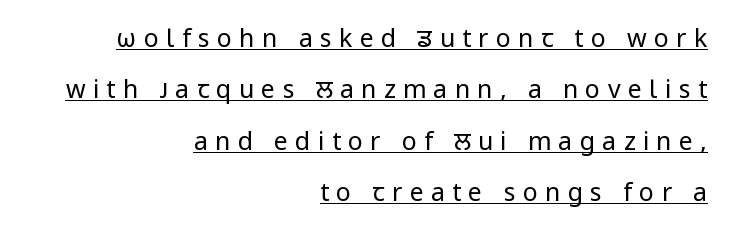
Q: Is the text bold? A: No.
Q: Is the text italic (slanted)? A: No, it is upright.
Q: Is the text underlined? A: Yes.
Q: How is the paragraph aligned? A: Right-aligned.
Q: Is the spacing between letters normal or unusually wide? A: Unusually wide.
Q: Is the spacing between lines tight, normal or loose? A: Loose.
